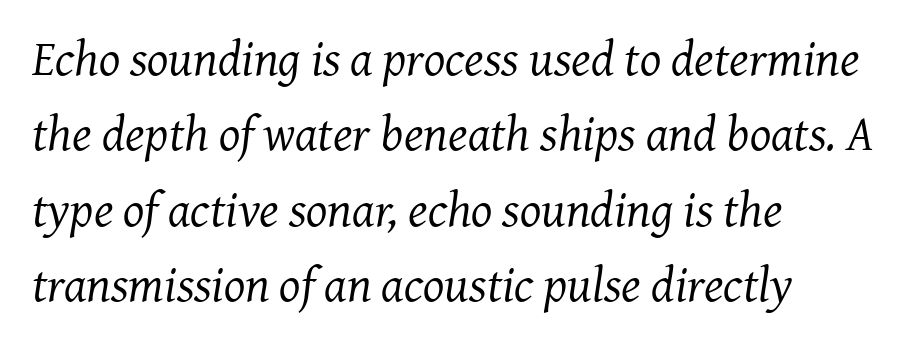
Note: serifs present on the glyphs. Character widths vary here, with narrow letters taking less room than wide ones. The characters are drawn with everyday or finer stroke widths. The specimen reads as italic at a glance.
